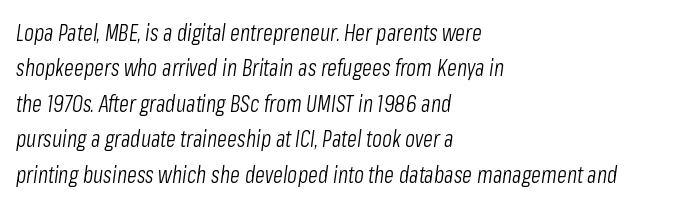
The image shows 23 px text type, italic (leaning right); set left-aligned, normal line spacing (1.54x), normal letter spacing, not underlined.
